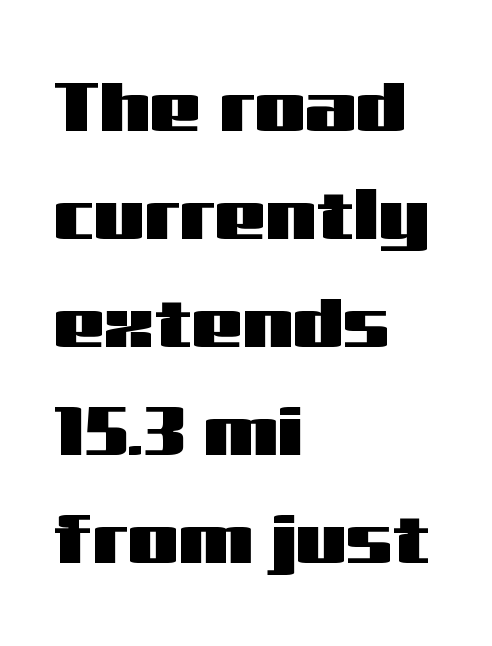
Q: Is the text italic (slanted)? A: No, it is upright.
Q: Is the typeface a serif or a sans-serif typeface? A: Sans-serif.
Q: Is the text underlined? A: No.
Q: How is the paragraph aligned? A: Left-aligned.
Q: Is the spacing between letters normal or unusually wide? A: Normal.
Q: Is the spacing between lines tight, normal or loose? A: Normal.
Q: Width (condensed, normal, or wide)? A: Wide.
Q: Stroke contrast? A: Medium.
Q: x-height? A: Medium.
Q: Monospaced? A: No.
